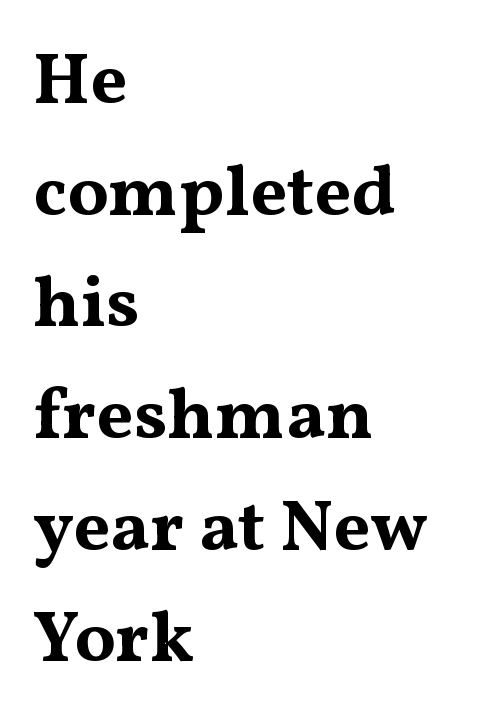
Q: Is the text bold? A: Yes.
Q: Is the text italic (slanted)? A: No, it is upright.
Q: Is the typeface a serif or a sans-serif typeface? A: Serif.
Q: Is the text underlined? A: No.
Q: How is the paragraph aligned? A: Left-aligned.
Q: Is the spacing between letters normal or unusually wide? A: Normal.
Q: Is the spacing between lines tight, normal or loose? A: Normal.
Q: Width (condensed, normal, or wide)? A: Wide.
Q: Stroke contrast? A: Medium.
Q: x-height? A: Medium.
Q: Monospaced? A: No.
